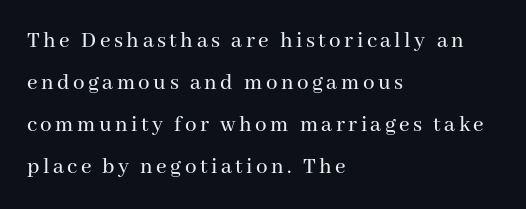
{"italic": "no", "underline": "no", "align": "left", "line_spacing_ratio": 1.83, "glyph_px": 23}
